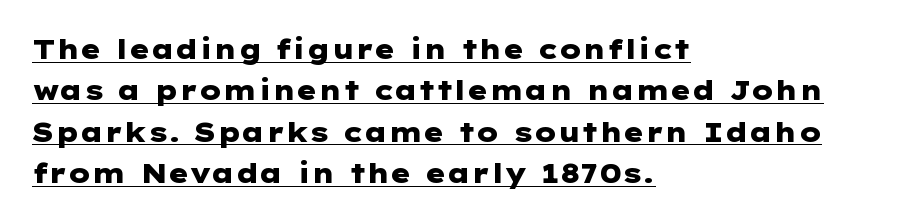
{"italic": "no", "bold": "yes", "underline": "yes", "align": "left", "line_spacing": "normal", "line_spacing_ratio": 1.53, "letter_spacing": "normal", "letter_spacing_em": 0.0, "glyph_px": 27}
